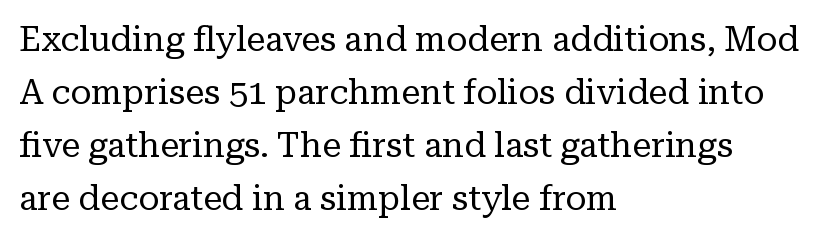
The image shows 34 px regular-weight serif type, upright; set left-aligned, normal line spacing (1.56x), normal letter spacing, not underlined; low stroke contrast and a medium x-height.
